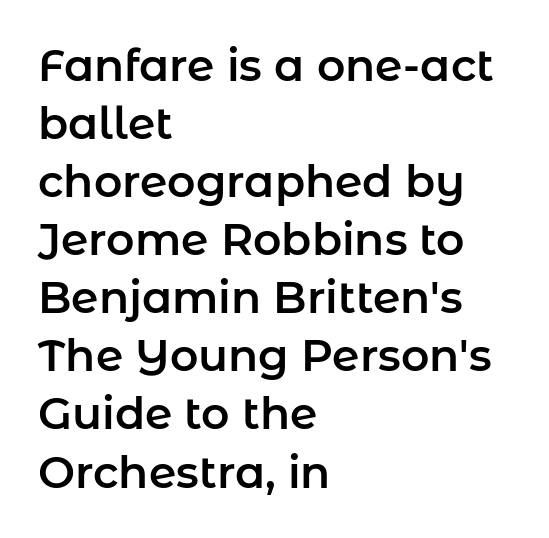
It's the straight-up-and-down kind of type. The passage shown is typed in a proportional face where columns would drift. Default kerning and tracking; the words read as compact shapes. Type without underlining. Type style note: lacks serifs.
